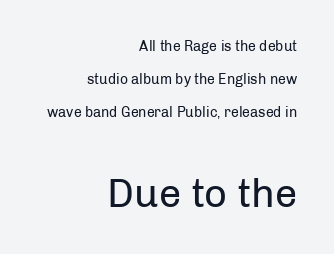
{"serif": "no", "italic": "no", "bold": "no", "weight": "regular", "width": "normal", "stroke_contrast": "low", "x_height": "medium", "monospaced": "no", "underline": "no", "align": "right", "line_spacing": "loose", "line_spacing_ratio": 2.37, "letter_spacing": "normal", "letter_spacing_em": 0.0, "larger_block": "second", "size_ratio": 2.86, "glyph_px": 40}
